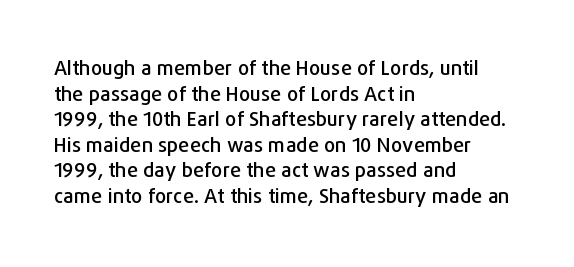
Nobody drew a line under any word here. Italic? Not at all — the glyphs are vertical. The rendering uses a moderate line-height, typical for paragraphs. You could call the tracking neutral — neither tight nor loose. This sample is left-justified, so line endings fall wherever the words run out.
